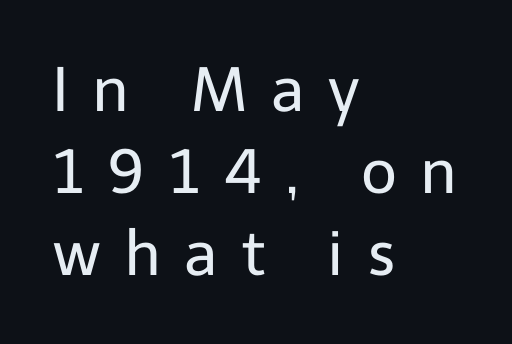
The image shows 62 px regular-weight sans-serif type, upright; set left-aligned, normal line spacing (1.32x), unusually wide letter spacing (+0.37 em), not underlined; low stroke contrast and a medium x-height.
